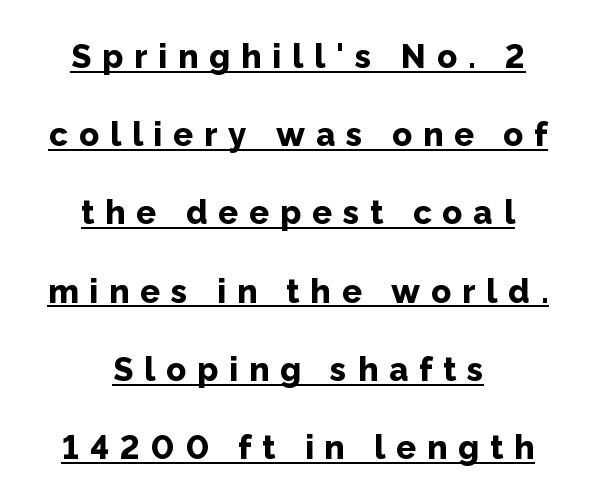
The image shows 33 px bold sans-serif type, upright; set centered, loose line spacing (2.37x), unusually wide letter spacing (+0.33 em), underlined; low stroke contrast and a medium x-height.
